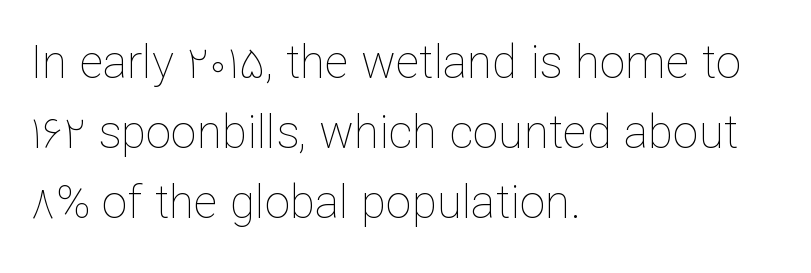
Q: Is the text bold? A: No.
Q: Is the text italic (slanted)? A: No, it is upright.
Q: Is the text underlined? A: No.
Q: How is the paragraph aligned? A: Left-aligned.
Q: Is the spacing between letters normal or unusually wide? A: Normal.
Q: Is the spacing between lines tight, normal or loose? A: Normal.
Q: Width (condensed, normal, or wide)? A: Normal.
Q: Stroke contrast? A: Low.
Q: x-height? A: Medium.
Q: Monospaced? A: No.
